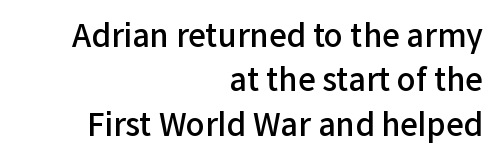
The image shows 31 px semibold sans-serif type, upright; set right-aligned, normal line spacing (1.43x), normal letter spacing, not underlined; low stroke contrast and a medium x-height.
